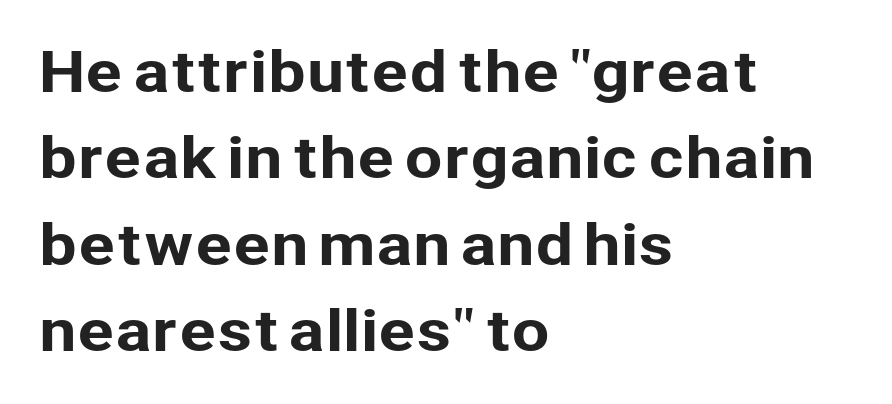
The image shows 55 px sans-serif type, upright; set left-aligned, normal line spacing (1.57x), normal letter spacing, not underlined; low stroke contrast and a medium x-height.
